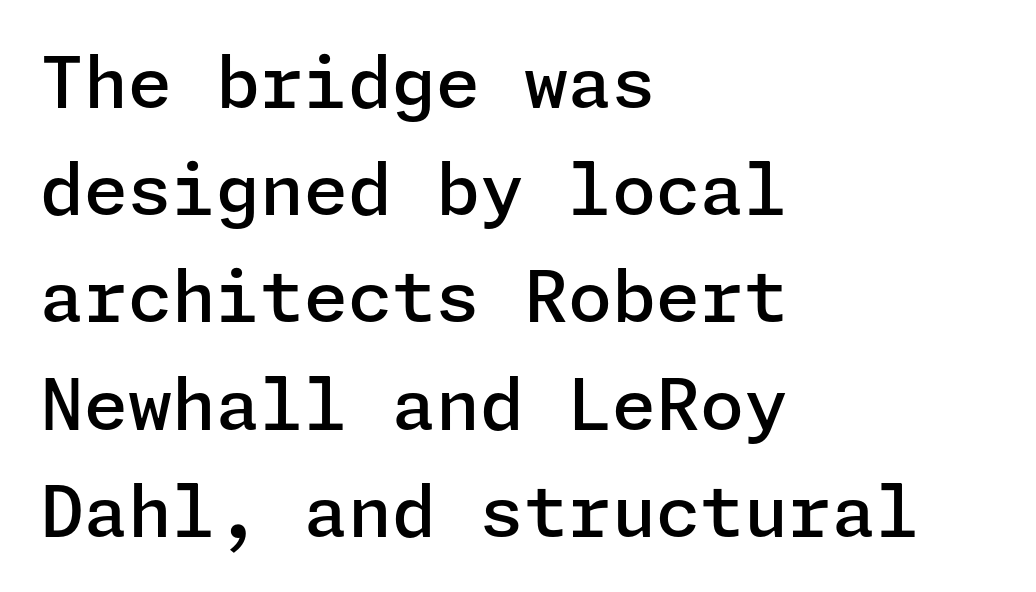
Q: Is the text bold? A: Semi-bold.
Q: Is the text italic (slanted)? A: No, it is upright.
Q: Is the typeface a serif or a sans-serif typeface? A: Sans-serif.
Q: Is the text underlined? A: No.
Q: How is the paragraph aligned? A: Left-aligned.
Q: Is the spacing between letters normal or unusually wide? A: Normal.
Q: Is the spacing between lines tight, normal or loose? A: Normal.
Q: Width (condensed, normal, or wide)? A: Normal.
Q: Stroke contrast? A: Low.
Q: x-height? A: Medium.
